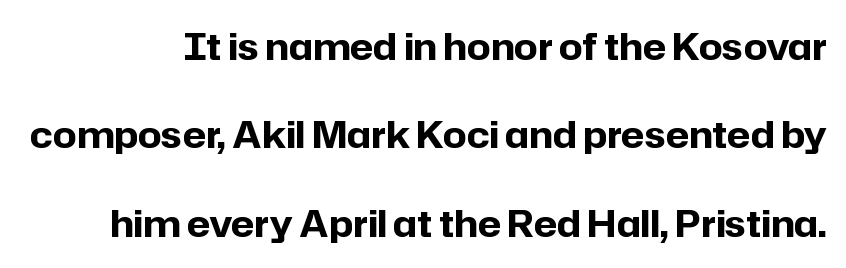
Q: Is the text bold? A: Yes.
Q: Is the text italic (slanted)? A: No, it is upright.
Q: Is the typeface a serif or a sans-serif typeface? A: Sans-serif.
Q: Is the text underlined? A: No.
Q: Is the spacing between letters normal or unusually wide? A: Normal.
Q: Is the spacing between lines tight, normal or loose? A: Loose.
Q: Width (condensed, normal, or wide)? A: Normal.
Q: Stroke contrast? A: Low.
Q: x-height? A: Medium.
Q: Monospaced? A: No.
